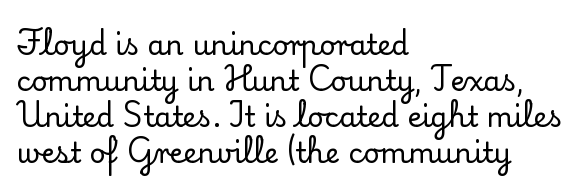
Q: Is the text italic (slanted)? A: No, it is upright.
Q: Is the typeface a serif or a sans-serif typeface? A: Serif.
Q: Is the text underlined? A: No.
Q: How is the paragraph aligned? A: Left-aligned.
Q: Is the spacing between letters normal or unusually wide? A: Normal.
Q: Is the spacing between lines tight, normal or loose? A: Normal.
Q: Width (condensed, normal, or wide)? A: Normal.
Q: Stroke contrast? A: Low.
Q: x-height? A: Small.
Q: Monospaced? A: No.
